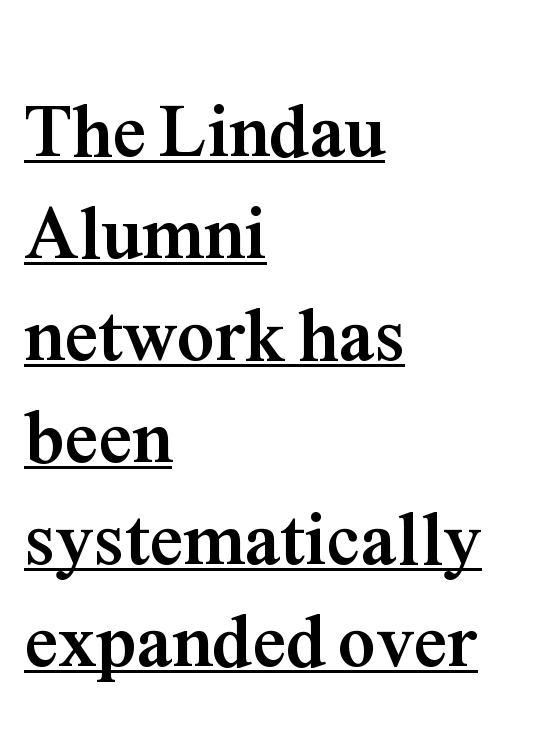
The image shows 75 px semibold serif type, upright; set left-aligned, normal line spacing (1.36x), normal letter spacing, underlined; medium stroke contrast and a medium x-height.
